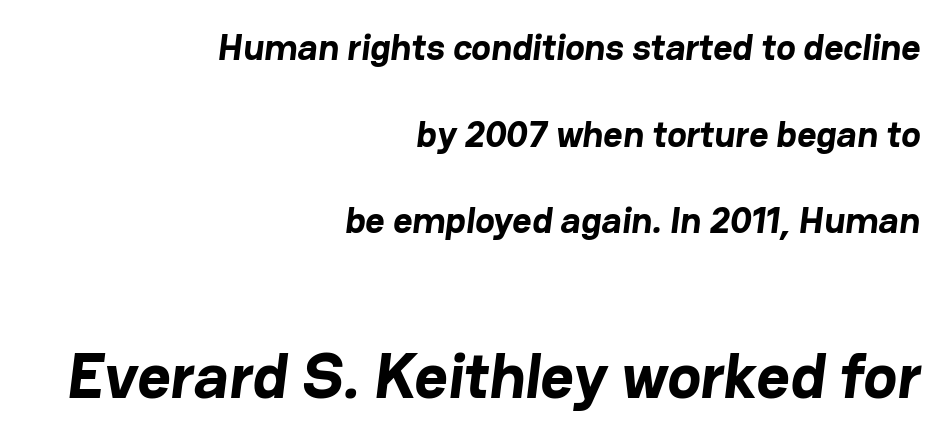
{"serif": "no", "bold": "yes", "weight": "bold", "width": "normal", "stroke_contrast": "low", "x_height": "medium", "monospaced": "no", "underline": "no", "align": "right", "line_spacing": "loose", "line_spacing_ratio": 2.34, "letter_spacing": "normal", "letter_spacing_em": 0.0, "larger_block": "second", "size_ratio": 1.73, "glyph_px": 64}
